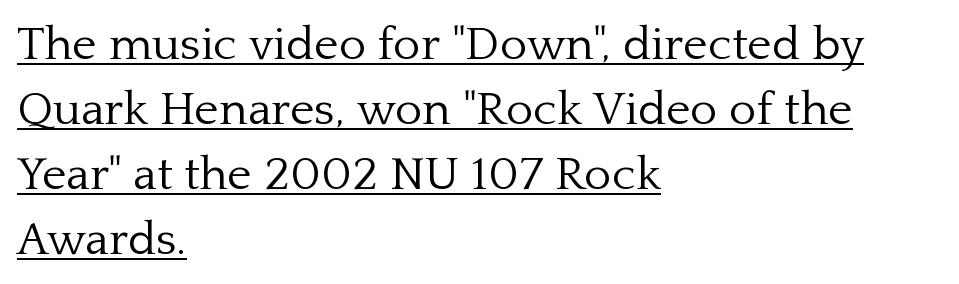
Nobody touched the tracking dial on this one. A quiet, ordinary-to-light weight characterises the typeface. These lines stack with their left ends in a neat column. Varying glyph widths throughout — classic text-font behaviour.
